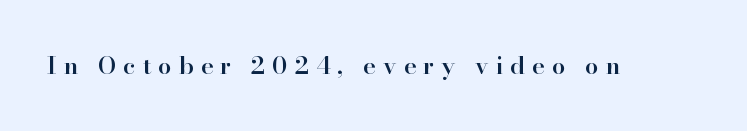
{"italic": "no", "bold": "semi", "underline": "no", "letter_spacing": "wide", "letter_spacing_em": 0.29, "glyph_px": 24}
